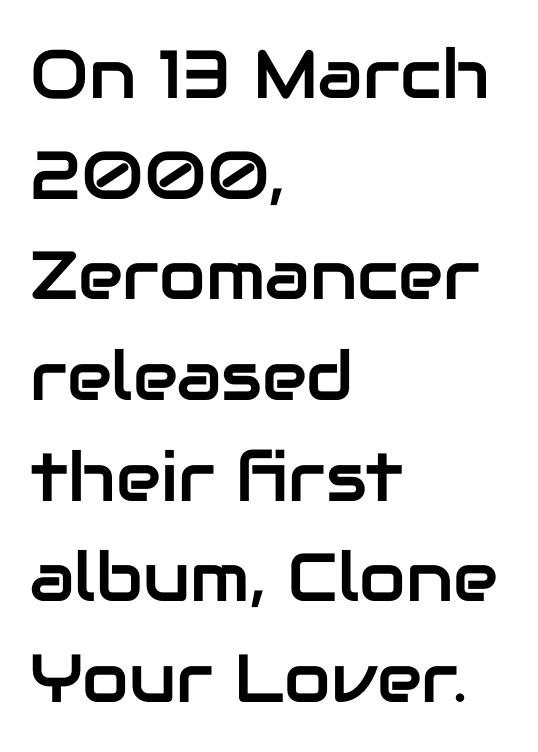
{"serif": "no", "italic": "no", "width": "normal", "stroke_contrast": "low", "x_height": "medium", "monospaced": "no", "underline": "no", "align": "left", "line_spacing": "normal", "line_spacing_ratio": 1.48, "letter_spacing": "normal", "letter_spacing_em": 0.0, "glyph_px": 68}
